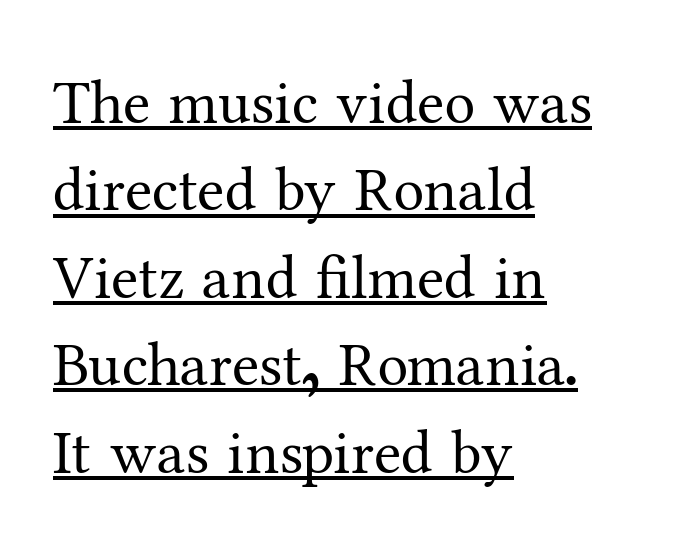
{"serif": "yes", "italic": "no", "bold": "no", "weight": "regular", "width": "normal", "stroke_contrast": "medium", "x_height": "medium", "monospaced": "no", "underline": "yes", "align": "left", "line_spacing": "normal", "line_spacing_ratio": 1.41, "letter_spacing": "normal", "letter_spacing_em": 0.0, "glyph_px": 62}
